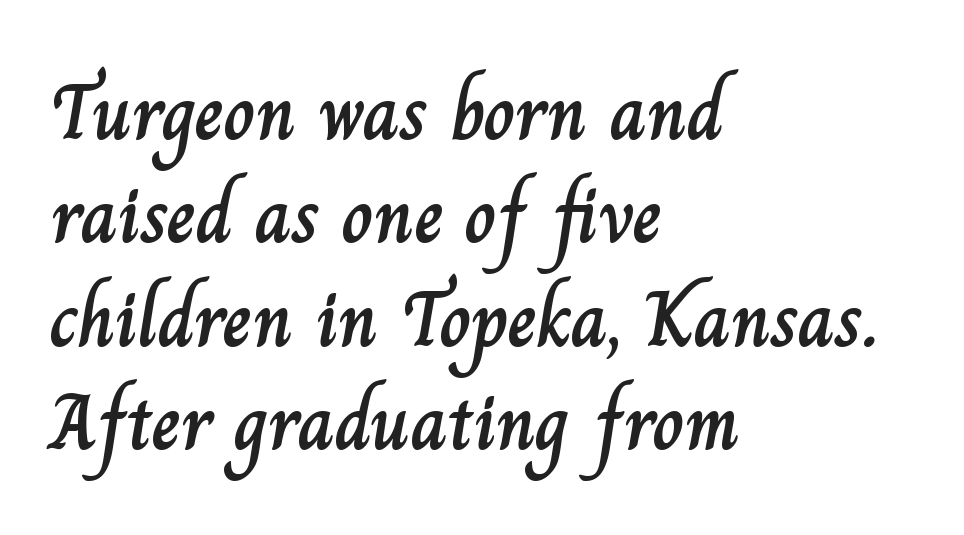
Q: Is the text italic (slanted)? A: Yes.
Q: Is the text underlined? A: No.
Q: How is the paragraph aligned? A: Left-aligned.
Q: Is the spacing between letters normal or unusually wide? A: Normal.
Q: Is the spacing between lines tight, normal or loose? A: Normal.
Q: Width (condensed, normal, or wide)? A: Normal.
Q: Stroke contrast? A: Low.
Q: x-height? A: Small.
Q: Monospaced? A: No.
